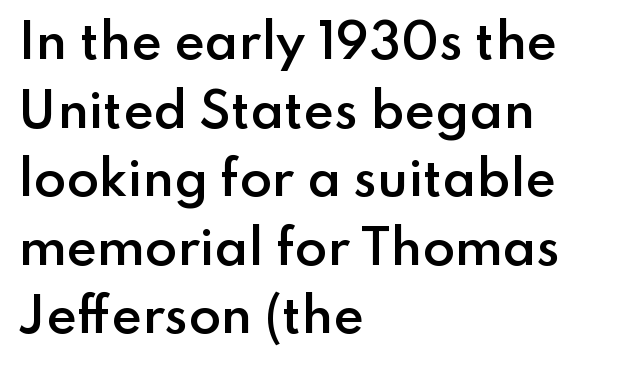
The image shows 47 px semibold sans-serif type, upright; set left-aligned, normal line spacing (1.46x), normal letter spacing, not underlined; low stroke contrast and a small x-height.
